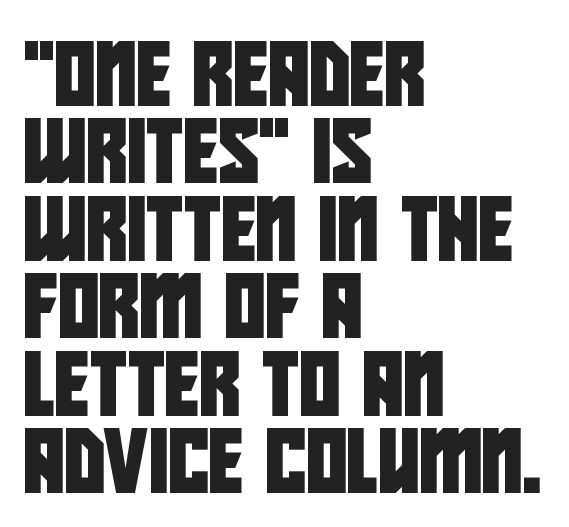
Q: Is the typeface a serif or a sans-serif typeface? A: Sans-serif.
Q: Is the text underlined? A: No.
Q: How is the paragraph aligned? A: Left-aligned.
Q: Is the spacing between letters normal or unusually wide? A: Normal.
Q: Width (condensed, normal, or wide)? A: Condensed.
Q: Stroke contrast? A: Low.
Q: x-height? A: Large.
Q: Monospaced? A: No.
